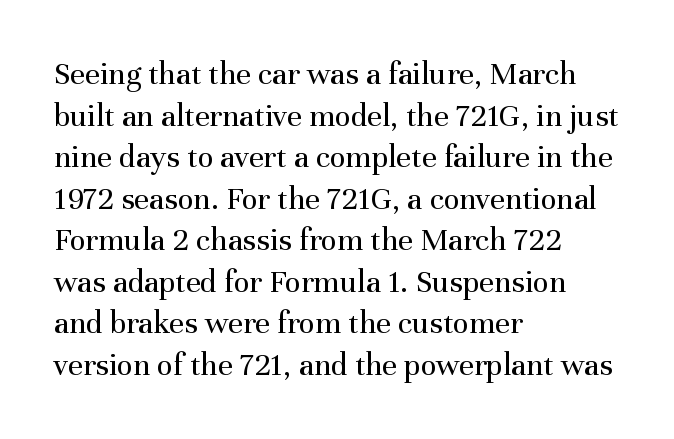
{"serif": "yes", "italic": "no", "bold": "no", "weight": "regular", "width": "normal", "stroke_contrast": "medium", "x_height": "medium", "monospaced": "no", "underline": "no", "align": "left", "line_spacing": "normal", "line_spacing_ratio": 1.26, "letter_spacing": "normal", "letter_spacing_em": 0.0, "glyph_px": 33}
